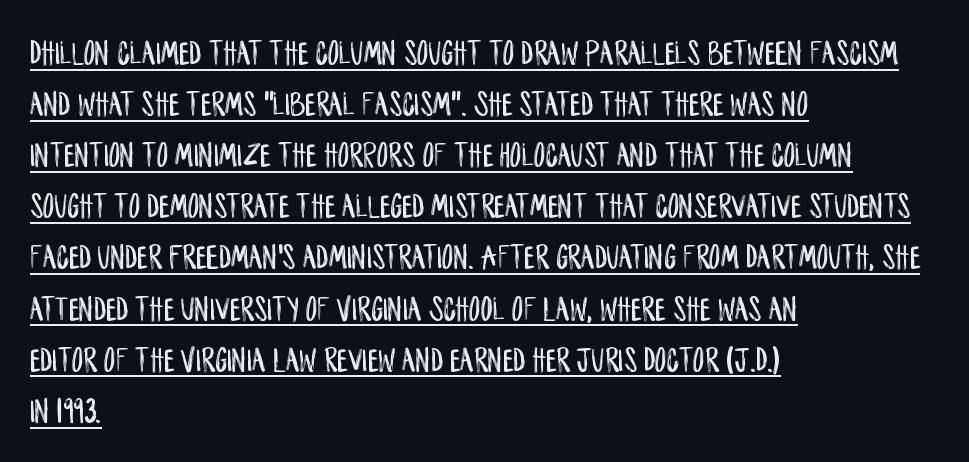
Ascenders rise straight up at ninety degrees. Honestly, the letter spacing is just normal — you wouldn't notice it. The lines in this sample share a left origin and differ only in where they stop. Interline gaps are of average width in this sample. The passage shown is typed in a proportional face where columns would drift. Students, observe the line beneath the letters — that is underlining.
